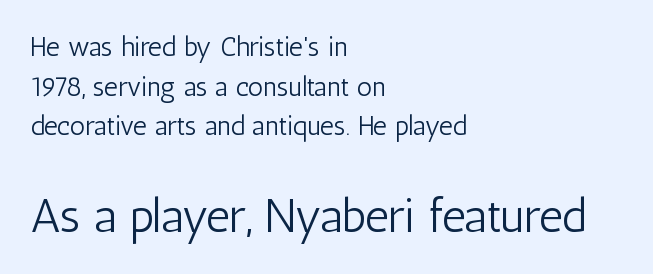
{"serif": "no", "italic": "no", "bold": "no", "weight": "light", "width": "condensed", "stroke_contrast": "low", "x_height": "medium", "monospaced": "no", "underline": "no", "align": "left", "line_spacing": "normal", "line_spacing_ratio": 1.47, "letter_spacing": "normal", "letter_spacing_em": 0.0, "larger_block": "second", "size_ratio": 1.74, "glyph_px": 47}
